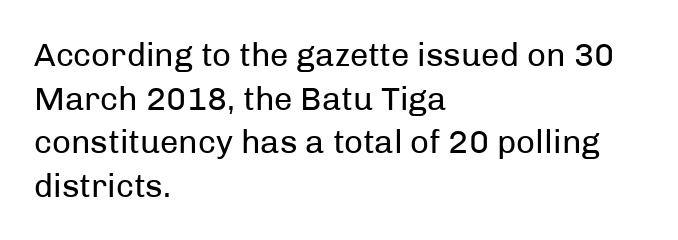
{"serif": "no", "italic": "no", "bold": "no", "weight": "regular", "width": "normal", "stroke_contrast": "low", "x_height": "medium", "monospaced": "no", "underline": "no", "align": "left", "line_spacing": "normal", "line_spacing_ratio": 1.32, "letter_spacing": "normal", "letter_spacing_em": 0.0, "glyph_px": 33}
